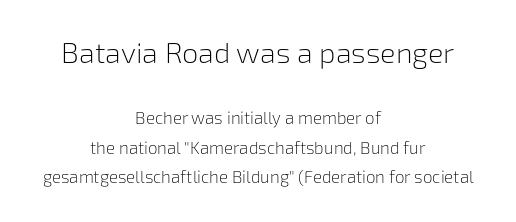
Here the designer chose a conventional face with non-uniform glyph widths. A roman cut, with each character standing at attention. Two sizes are in play, and the larger belongs to the first block. Underline: absent. Glyph-to-glyph distance matches everyday printed text. Letters have the restrained weight of plain body copy at most.
